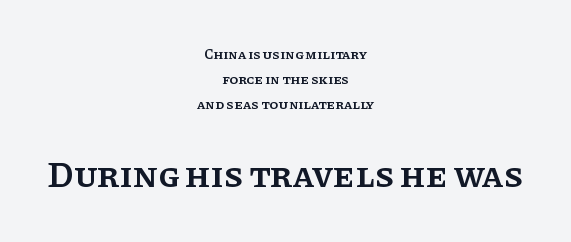
The image shows 36 px semibold serif type, upright; set centered, line spacing 1.78x, normal letter spacing, not underlined; the second (bottom) block is 2.57x larger; low stroke contrast and a large x-height.
